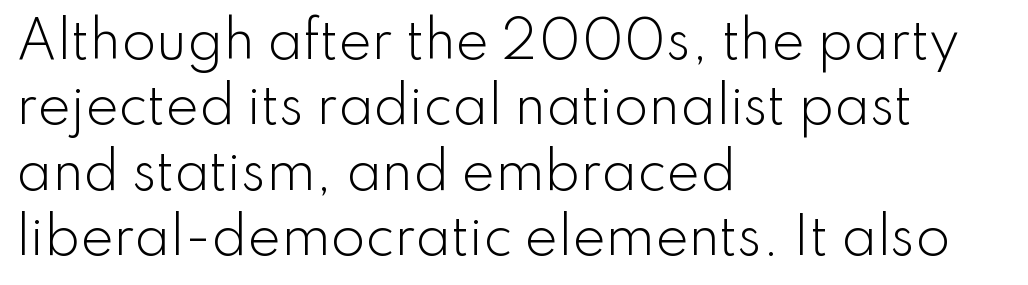
Q: Is the text bold? A: No.
Q: Is the text italic (slanted)? A: No, it is upright.
Q: Is the typeface a serif or a sans-serif typeface? A: Sans-serif.
Q: Is the text underlined? A: No.
Q: How is the paragraph aligned? A: Left-aligned.
Q: Is the spacing between letters normal or unusually wide? A: Normal.
Q: Is the spacing between lines tight, normal or loose? A: Normal.
Q: Width (condensed, normal, or wide)? A: Normal.
Q: Stroke contrast? A: Low.
Q: x-height? A: Small.
Q: Monospaced? A: No.
